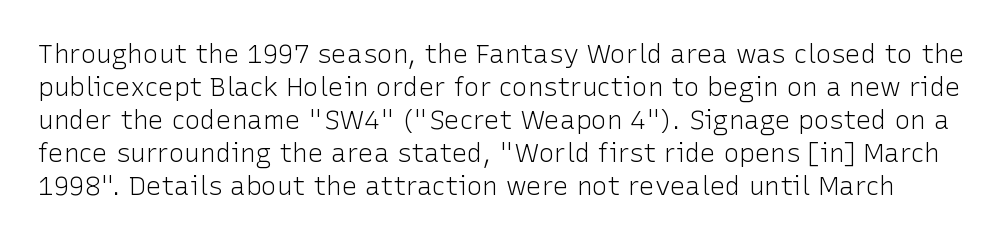
{"italic": "no", "bold": "no", "underline": "no", "line_spacing": "normal", "line_spacing_ratio": 1.27, "letter_spacing": "normal", "letter_spacing_em": 0.0, "glyph_px": 26}
